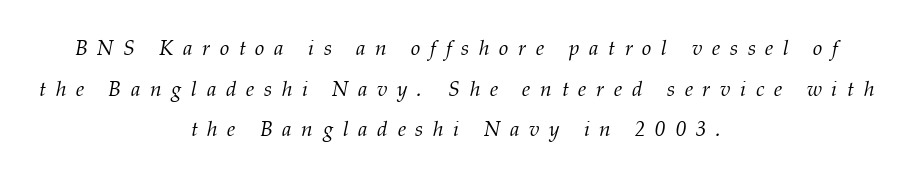
Does the lettering tilt? It does — this is italic. Loosely led — the rows are spread out. Characters follow at a spacing far wider than the type designer built in. Both edges are ragged and mirror each other, which tells us the setting is centered.
